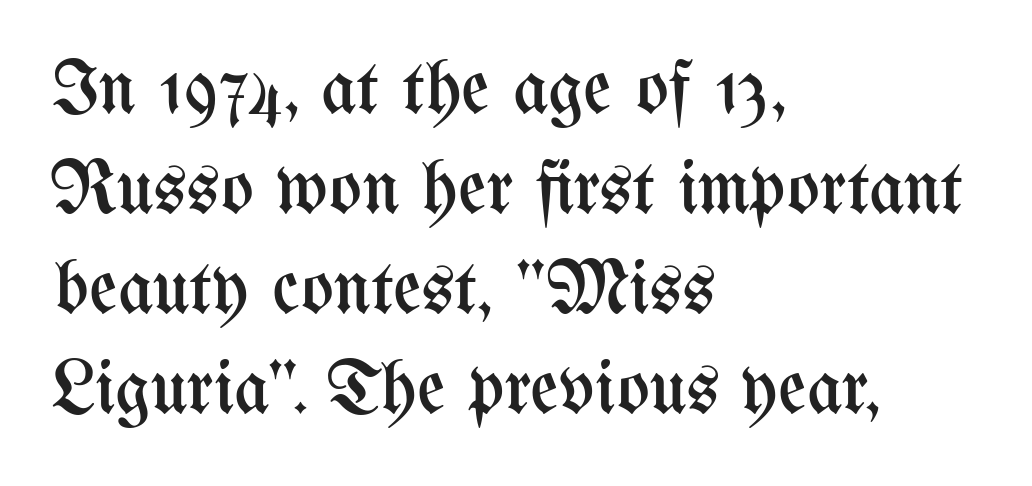
The glyphs are unaccompanied by any horizontal stroke below them. Summary of weight: not heavy and not bold. Tracking here is standard; glyphs follow each other at the usual distance. Italic: no, the glyphs are upright roman. You could not count columns in this text — the font is proportionally spaced.
